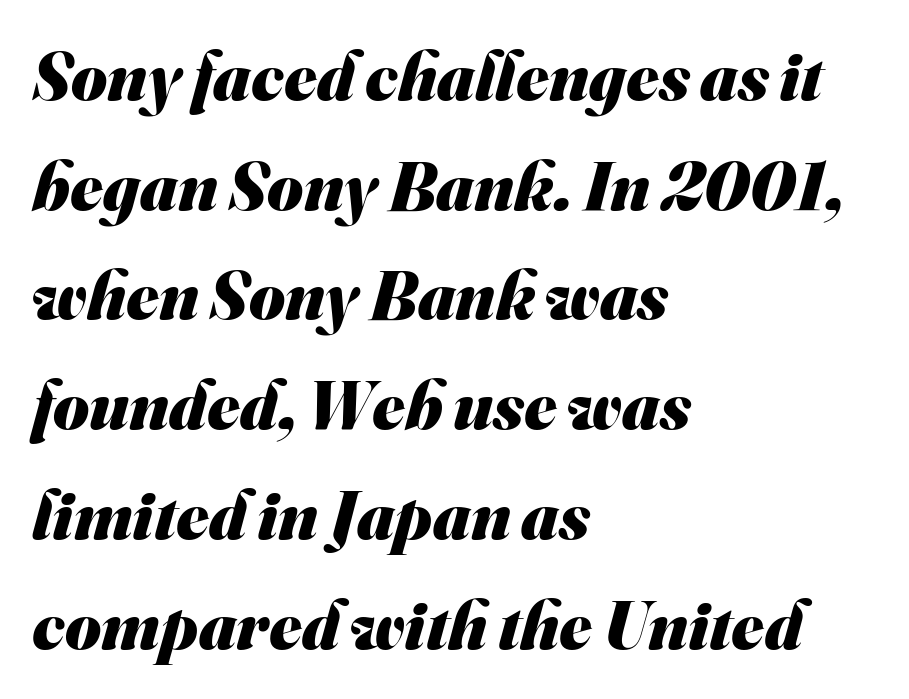
The typesetter chose a ragged-right arrangement here. The sample has been set heavy, in full bold. Serifs: no, the terminals of the letterforms are clean. Successive baselines arrive at the customary interval.
